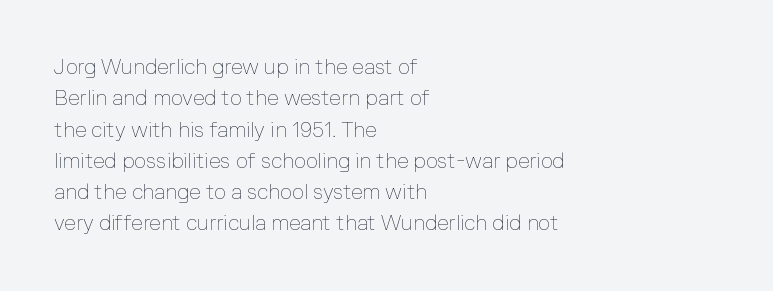
The image shows 21 px text type, upright; set left-aligned, normal line spacing (1.49x), normal letter spacing, not underlined.
